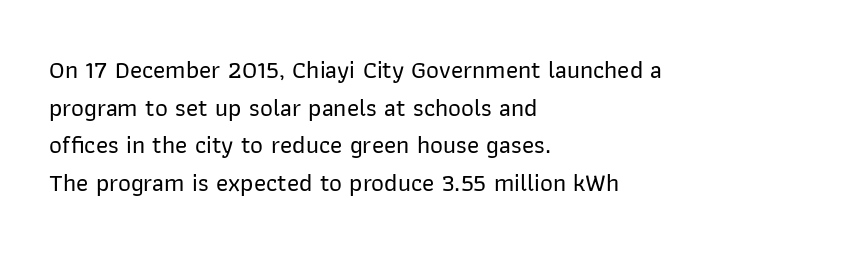
Q: Is the text italic (slanted)? A: No, it is upright.
Q: Is the text underlined? A: No.
Q: How is the paragraph aligned? A: Left-aligned.
Q: Is the spacing between letters normal or unusually wide? A: Normal.
Q: Is the spacing between lines tight, normal or loose? A: Normal.
